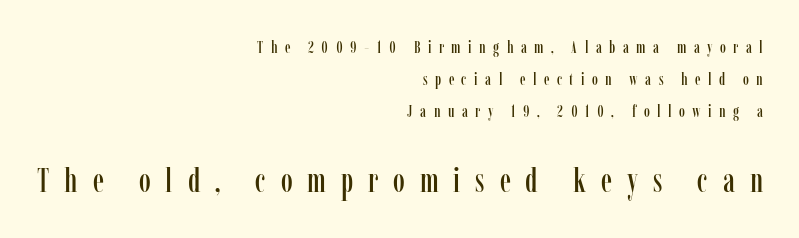
The image shows 34 px condensed serif type, upright; set right-aligned, line spacing 1.88x, unusually wide letter spacing (+0.44 em), not underlined; the second (bottom) block is 2.0x larger; low stroke contrast and a medium x-height.
